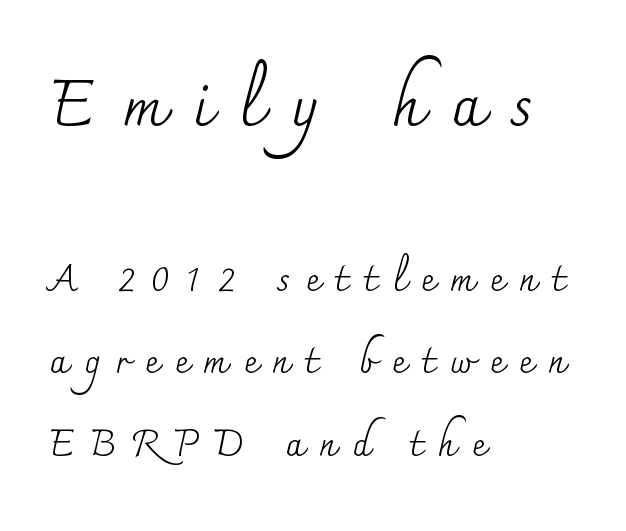
The image shows 65 px regular-weight serif type; set left-aligned, loose line spacing (2.24x), unusually wide letter spacing (+0.42 em), not underlined; the first (top) block is 1.76x larger; medium stroke contrast and a small x-height.
